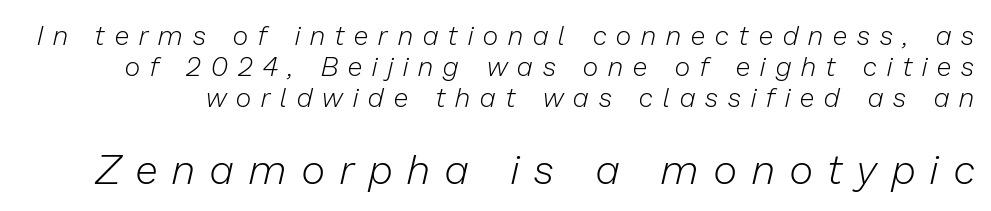
Italic: yes, the glyphs are oblique. Whoever set this chose condensed vertical rhythm over breathing room. Nothing heavy about these letters — not bold at all. Tracking here is generous; glyphs stand well apart from one another. Spacing verdict: proportional, widths tailored to each character. Does the bottom block carry the larger type? Yes, it does.
